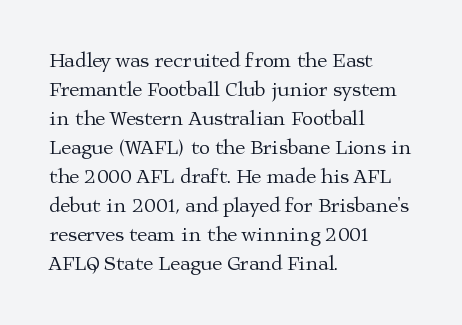
{"italic": "no", "bold": "no", "underline": "no", "align": "left", "line_spacing": "normal", "line_spacing_ratio": 1.45, "letter_spacing": "normal", "letter_spacing_em": 0.0, "glyph_px": 20}
